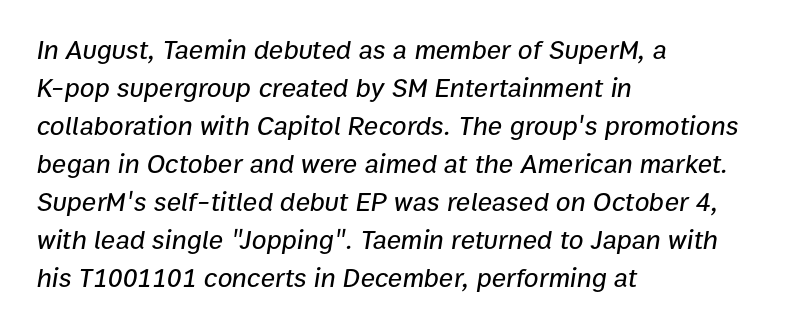
Q: Is the text italic (slanted)? A: Yes, it leans right by about 9 degrees.
Q: Is the text underlined? A: No.
Q: How is the paragraph aligned? A: Left-aligned.
Q: Is the spacing between letters normal or unusually wide? A: Normal.
Q: Is the spacing between lines tight, normal or loose? A: Normal.
